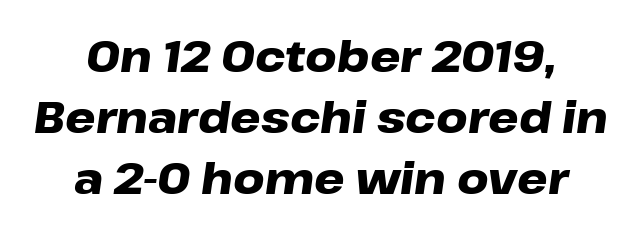
{"italic": "yes", "lean": "right", "slant_degrees": 8, "bold": "yes", "weight": "heavy", "width": "wide", "stroke_contrast": "low", "x_height": "medium", "monospaced": "no", "underline": "no", "align": "center", "line_spacing": "normal", "line_spacing_ratio": 1.42, "letter_spacing": "normal", "letter_spacing_em": 0.0, "glyph_px": 43}
